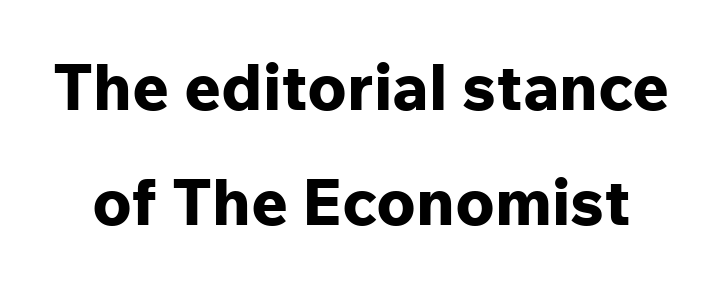
Q: Is the text bold? A: Yes.
Q: Is the text italic (slanted)? A: No, it is upright.
Q: Is the typeface a serif or a sans-serif typeface? A: Sans-serif.
Q: Is the text underlined? A: No.
Q: Is the spacing between letters normal or unusually wide? A: Normal.
Q: Width (condensed, normal, or wide)? A: Normal.
Q: Stroke contrast? A: Low.
Q: x-height? A: Medium.
Q: Monospaced? A: No.
